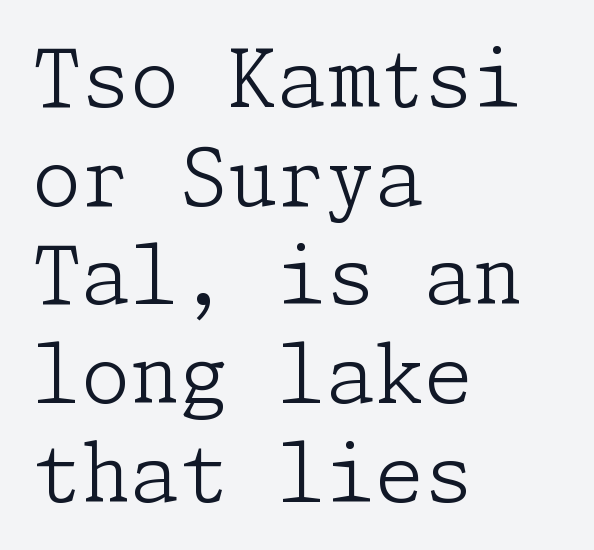
Q: Is the text bold? A: No.
Q: Is the text italic (slanted)? A: No, it is upright.
Q: Is the typeface a serif or a sans-serif typeface? A: Serif.
Q: Is the text underlined? A: No.
Q: How is the paragraph aligned? A: Left-aligned.
Q: Is the spacing between letters normal or unusually wide? A: Normal.
Q: Is the spacing between lines tight, normal or loose? A: Normal.
Q: Width (condensed, normal, or wide)? A: Normal.
Q: Stroke contrast? A: Low.
Q: x-height? A: Medium.
